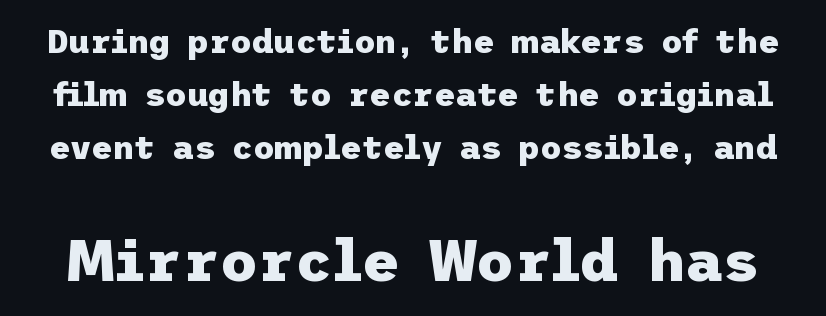
{"serif": "no", "italic": "no", "bold": "yes", "weight": "heavy", "width": "normal", "stroke_contrast": "low", "x_height": "medium", "underline": "no", "line_spacing": "normal", "line_spacing_ratio": 1.6, "letter_spacing": "normal", "letter_spacing_em": 0.0, "larger_block": "second", "size_ratio": 1.76, "glyph_px": 58}
